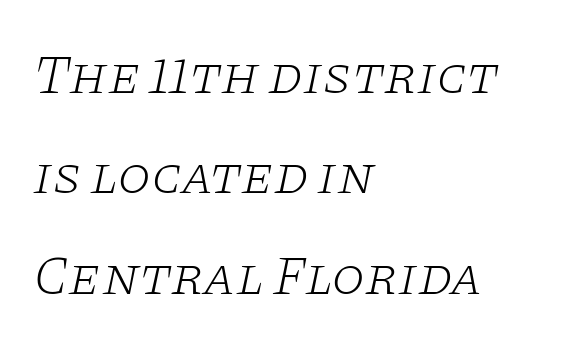
Default kerning and tracking; the words read as compact shapes. The face used here is proportionally spaced, like ordinary book or web type. You can tell it's italic because the verticals aren't actually vertical. Heft: none added — not bold. The text block is weighted toward the left margin, trailing off unevenly rightward. Serif or sans? Serif — the stroke terminals have little feet.
